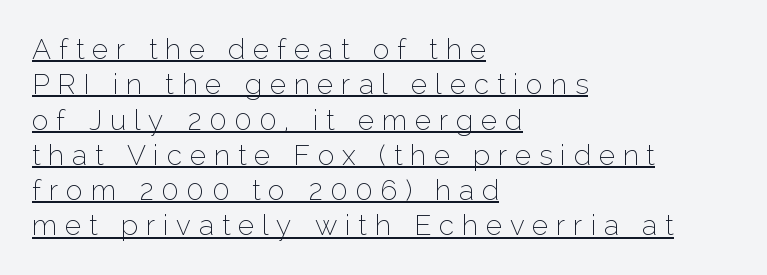
{"serif": "no", "italic": "no", "bold": "no", "weight": "thin", "width": "normal", "stroke_contrast": "low", "x_height": "medium", "monospaced": "no", "underline": "yes", "align": "left", "line_spacing": "normal", "line_spacing_ratio": 1.26, "letter_spacing": "wide", "letter_spacing_em": 0.28, "glyph_px": 28}
